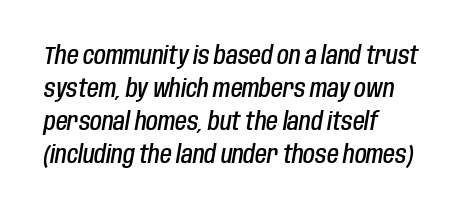
{"italic": "yes", "lean": "right", "slant_degrees": 10, "bold": "semi", "underline": "no", "align": "left", "line_spacing": "normal", "line_spacing_ratio": 1.37, "letter_spacing": "normal", "letter_spacing_em": 0.0, "glyph_px": 24}
